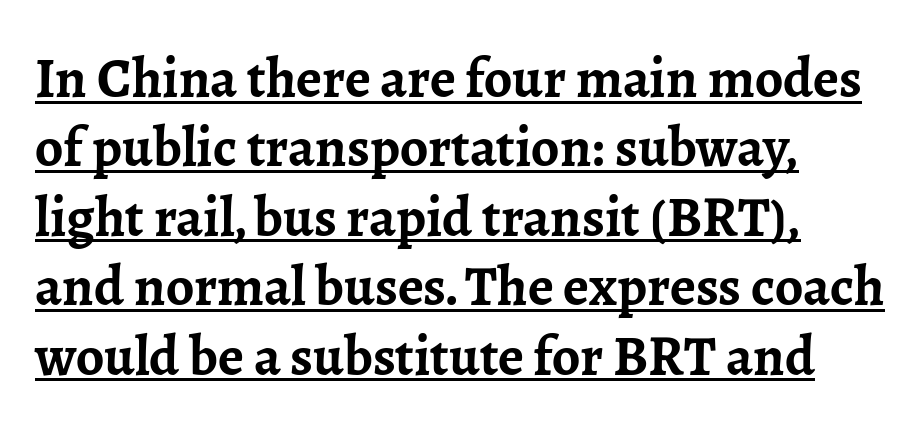
Q: Is the text bold? A: Yes.
Q: Is the text italic (slanted)? A: No, it is upright.
Q: Is the typeface a serif or a sans-serif typeface? A: Serif.
Q: Is the text underlined? A: Yes.
Q: How is the paragraph aligned? A: Left-aligned.
Q: Is the spacing between letters normal or unusually wide? A: Normal.
Q: Width (condensed, normal, or wide)? A: Normal.
Q: Stroke contrast? A: Low.
Q: x-height? A: Medium.
Q: Monospaced? A: No.
